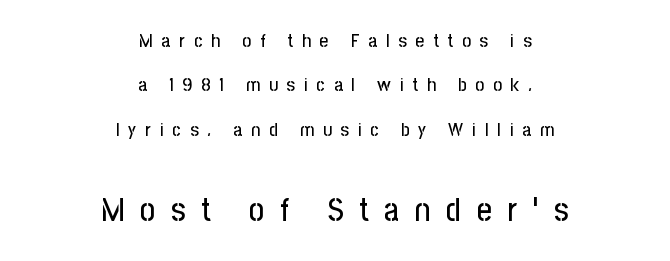
Q: Is the text italic (slanted)? A: No, it is upright.
Q: Is the typeface a serif or a sans-serif typeface? A: Sans-serif.
Q: Is the text underlined? A: No.
Q: How is the paragraph aligned? A: Centered.
Q: Is the spacing between letters normal or unusually wide? A: Unusually wide.
Q: Is the spacing between lines tight, normal or loose? A: Loose.
Q: Which block of text is set in a larger size, the first (top) or the second (bottom)? A: The second (bottom) one.
Q: Width (condensed, normal, or wide)? A: Condensed.
Q: Stroke contrast? A: Low.
Q: x-height? A: Medium.
Q: Monospaced? A: No.
